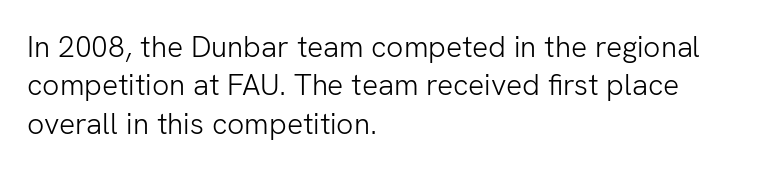
Q: Is the text bold? A: No.
Q: Is the text italic (slanted)? A: No, it is upright.
Q: Is the typeface a serif or a sans-serif typeface? A: Sans-serif.
Q: Is the text underlined? A: No.
Q: How is the paragraph aligned? A: Left-aligned.
Q: Is the spacing between letters normal or unusually wide? A: Normal.
Q: Is the spacing between lines tight, normal or loose? A: Normal.
Q: Width (condensed, normal, or wide)? A: Normal.
Q: Stroke contrast? A: Low.
Q: x-height? A: Medium.
Q: Monospaced? A: No.
